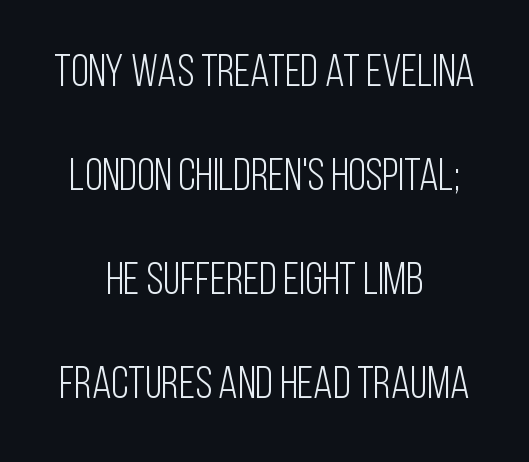
Posture: upright roman. Successive baselines arrive slowly, with a big drop between each. This rendering employs a face without finishing strokes, i.e., a sans-serif. Looks like regular typesetting: each glyph gets only the width it needs.
